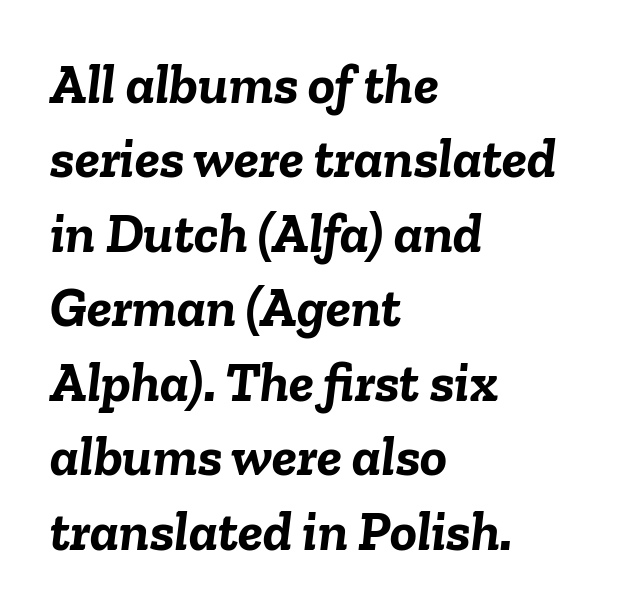
You can tell it's italic because the verticals aren't actually vertical. The glyphs have the mass of a bold cut. This rendering uses left alignment, leaving the right contour irregular. Observe the ordinary spacing: letters are neighbours, not strangers. The space directly below the letters is spotless. Is this a fixed-width face? No — the glyphs have proportional, varying widths.
